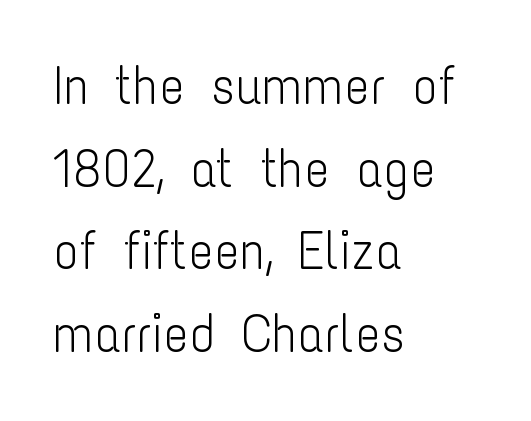
The image shows 53 px light, condensed sans-serif type, upright; set left-aligned, normal line spacing (1.56x), normal letter spacing, not underlined; low stroke contrast and a medium x-height.
